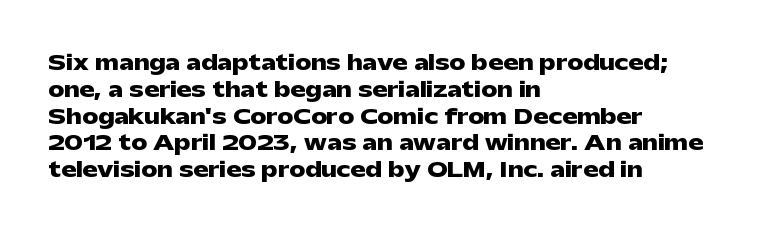
It's the straight-up-and-down kind of type. The letters sit at their default tracking, neither squeezed nor spread. Line starts are locked; line ends wander. This is heavy type, rendered in bold. Baseline-to-baseline distance is the conventional proportion of letter height.
